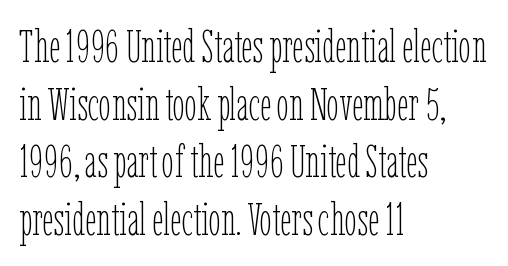
Q: Is the text bold? A: No.
Q: Is the text italic (slanted)? A: No, it is upright.
Q: Is the text underlined? A: No.
Q: How is the paragraph aligned? A: Left-aligned.
Q: Is the spacing between letters normal or unusually wide? A: Normal.
Q: Is the spacing between lines tight, normal or loose? A: Normal.
Q: Width (condensed, normal, or wide)? A: Condensed.
Q: Stroke contrast? A: Low.
Q: x-height? A: Medium.
Q: Monospaced? A: No.
